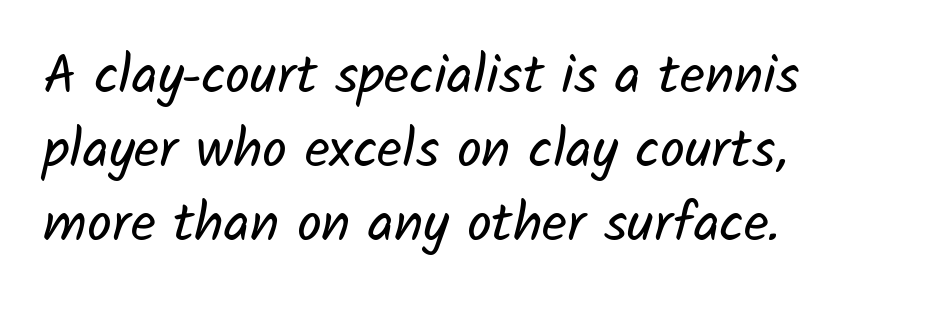
{"serif": "no", "bold": "no", "weight": "regular", "width": "normal", "stroke_contrast": "low", "x_height": "medium", "monospaced": "no", "underline": "no", "align": "left", "line_spacing": "normal", "line_spacing_ratio": 1.35, "letter_spacing": "normal", "letter_spacing_em": 0.0, "glyph_px": 55}
